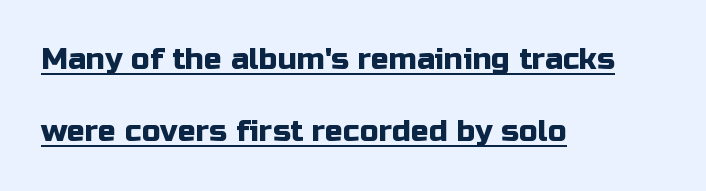
The words here are underlined. Vertical spacing — loose. Look at the tracking — it's just the regular setting, nothing added. Quick note: not italic, upright. Grotesque or geometric, the face here clearly has no serifs. The face used here is proportionally spaced, like ordinary book or web type.
